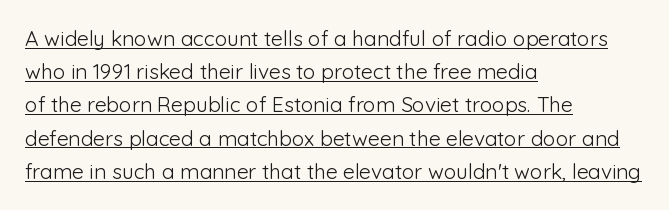
{"italic": "no", "bold": "no", "underline": "yes", "align": "left", "line_spacing": "normal", "line_spacing_ratio": 1.58, "letter_spacing": "normal", "letter_spacing_em": 0.0, "glyph_px": 21}
